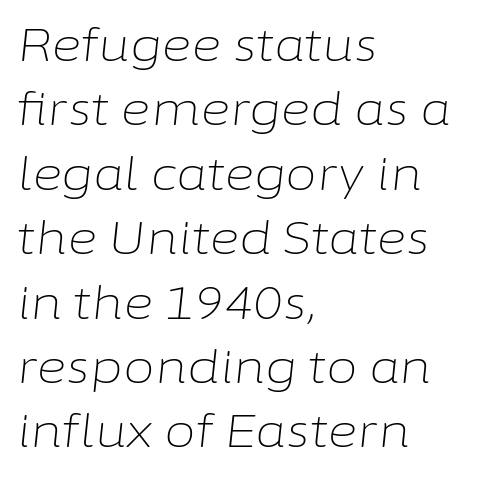
The zone under the glyphs is completely vacant. The rendering applies a slant to the glyphs. The face used here is proportionally spaced, like ordinary book or web type. Letter spacing: default. Each stroke keeps to a modest, everyday thickness or less. How would I describe the line gaps? Plain and ordinary.
